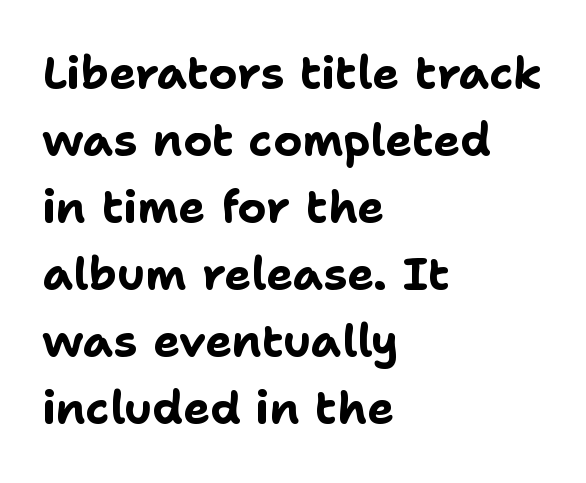
Q: Is the text bold? A: Yes.
Q: Is the text italic (slanted)? A: No, it is upright.
Q: Is the typeface a serif or a sans-serif typeface? A: Sans-serif.
Q: Is the text underlined? A: No.
Q: How is the paragraph aligned? A: Left-aligned.
Q: Is the spacing between letters normal or unusually wide? A: Normal.
Q: Is the spacing between lines tight, normal or loose? A: Normal.
Q: Width (condensed, normal, or wide)? A: Normal.
Q: Stroke contrast? A: Low.
Q: x-height? A: Medium.
Q: Monospaced? A: No.
